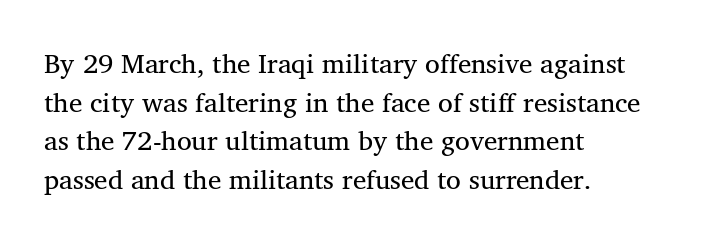
Stroke thickness stays within the range of a standard reading face or lighter. Notice how descenders clear the ascenders below comfortably — that's standard leading. There is no visible air inserted between adjacent glyphs. Casual observation: everything's shoved over to the left. The specimen omits any rule beneath the text block's lines. The letters stand straight up with perfectly vertical stems.
